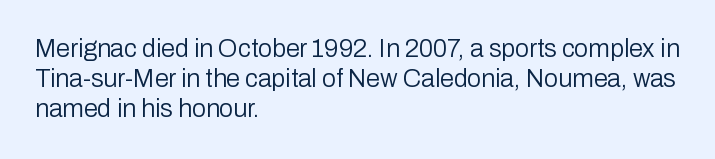
Q: Is the text bold? A: No.
Q: Is the text italic (slanted)? A: No, it is upright.
Q: Is the text underlined? A: No.
Q: How is the paragraph aligned? A: Left-aligned.
Q: Is the spacing between letters normal or unusually wide? A: Normal.
